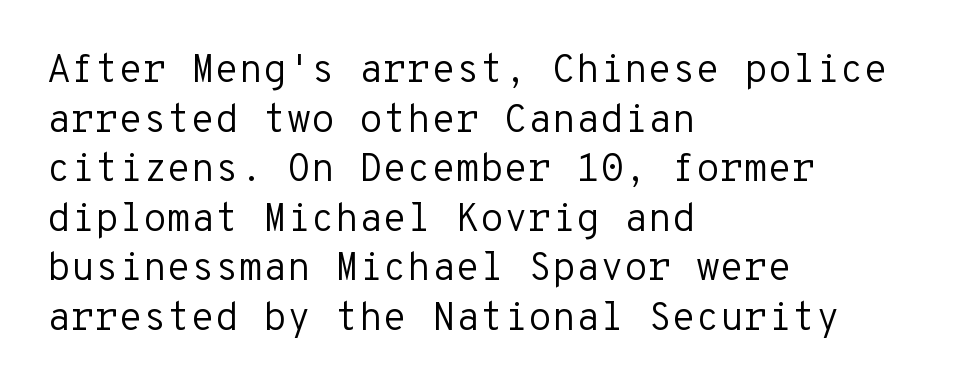
Q: Is the text bold? A: No.
Q: Is the text italic (slanted)? A: No, it is upright.
Q: Is the typeface a serif or a sans-serif typeface? A: Sans-serif.
Q: Is the text underlined? A: No.
Q: How is the paragraph aligned? A: Left-aligned.
Q: Is the spacing between letters normal or unusually wide? A: Normal.
Q: Is the spacing between lines tight, normal or loose? A: Normal.
Q: Width (condensed, normal, or wide)? A: Normal.
Q: Stroke contrast? A: Low.
Q: x-height? A: Medium.
Q: Monospaced? A: Yes.
